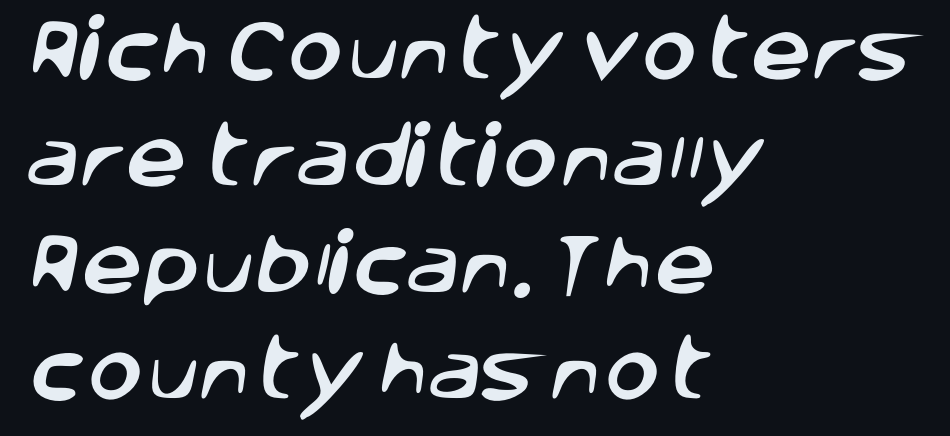
The image shows 68 px sans-serif type; set left-aligned, normal line spacing (1.57x), normal letter spacing, not underlined; low stroke contrast and a large x-height.
